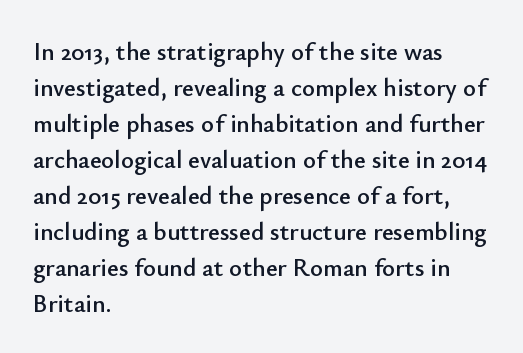
Q: Is the text italic (slanted)? A: No, it is upright.
Q: Is the text underlined? A: No.
Q: How is the paragraph aligned? A: Left-aligned.
Q: Is the spacing between letters normal or unusually wide? A: Normal.
Q: Is the spacing between lines tight, normal or loose? A: Normal.
